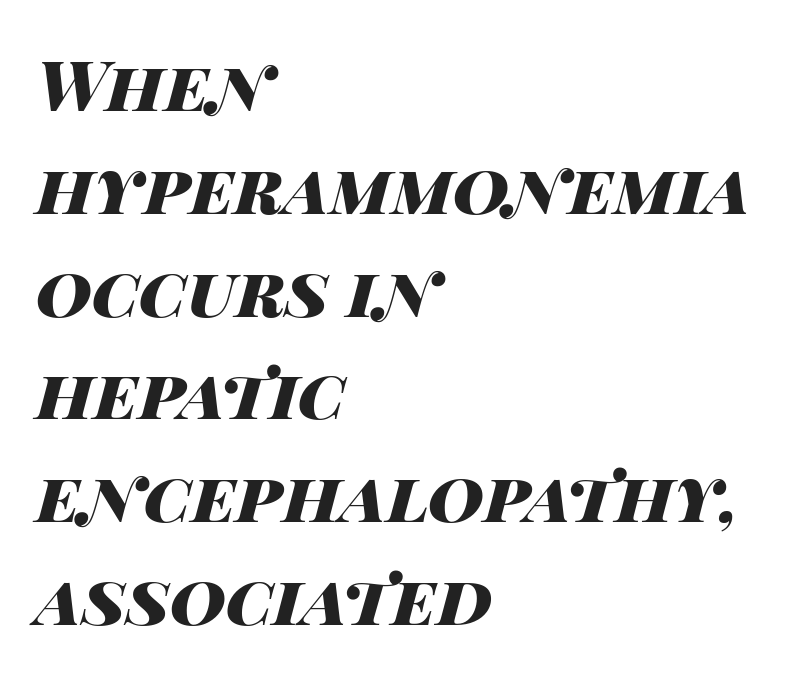
{"italic": "yes", "lean": "right", "slant_degrees": 14, "bold": "yes", "weight": "heavy", "width": "wide", "stroke_contrast": "high", "x_height": "large", "monospaced": "no", "underline": "no", "align": "left", "line_spacing": "normal", "line_spacing_ratio": 1.49, "letter_spacing": "normal", "letter_spacing_em": 0.0, "glyph_px": 69}
